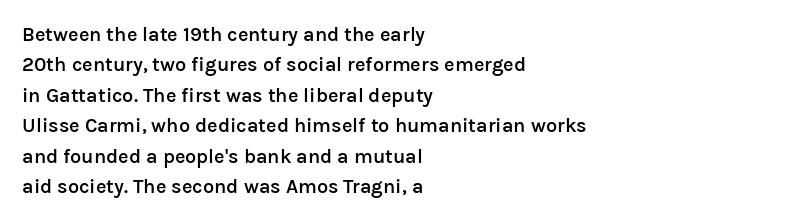
Q: Is the text bold? A: Semi-bold.
Q: Is the text italic (slanted)? A: No, it is upright.
Q: Is the text underlined? A: No.
Q: How is the paragraph aligned? A: Left-aligned.
Q: Is the spacing between letters normal or unusually wide? A: Normal.
Q: Is the spacing between lines tight, normal or loose? A: Normal.
